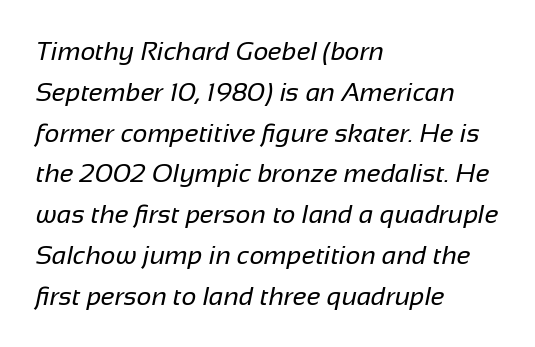
The passage shown stacks its lines at a standard gap. The characters are drawn with everyday or finer stroke widths. Line starts are locked; line ends wander. A typesetter would call this zero additional tracking. The zone under the glyphs is completely vacant.
